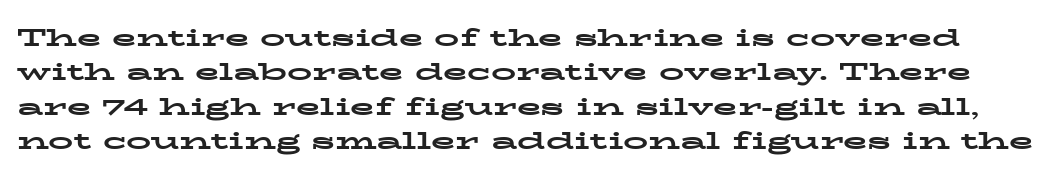
{"italic": "no", "bold": "yes", "underline": "no", "line_spacing": "normal", "line_spacing_ratio": 1.38, "letter_spacing": "normal", "letter_spacing_em": 0.0, "glyph_px": 25}
